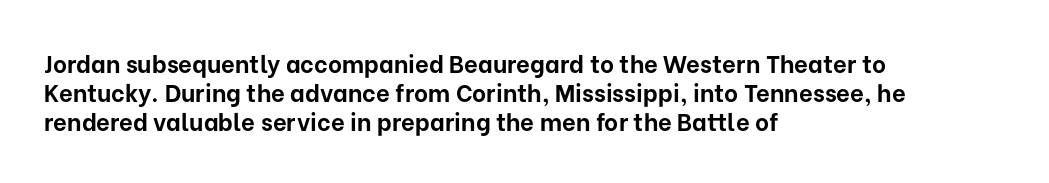
{"italic": "no", "bold": "yes", "underline": "no", "align": "left", "line_spacing_ratio": 1.21, "letter_spacing": "normal", "letter_spacing_em": 0.0, "glyph_px": 24}
